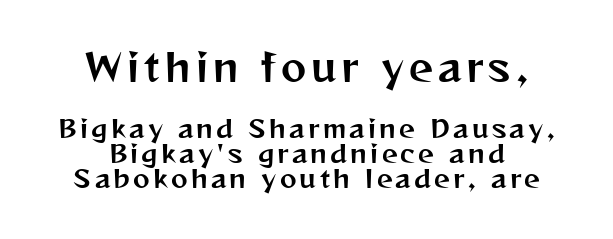
The image shows 38 px sans-serif type, upright; set tight line spacing (0.99x), not underlined; the first (top) block is 1.52x larger; medium stroke contrast and a medium x-height.
